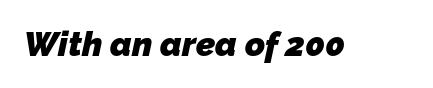
A typesetter would label this face a sans. The letters advance in unequal steps, a hallmark of proportional type. Each word holds together tightly as a unit, with standard inter-letter gaps. Only glyphs here, with clear space below each row.
